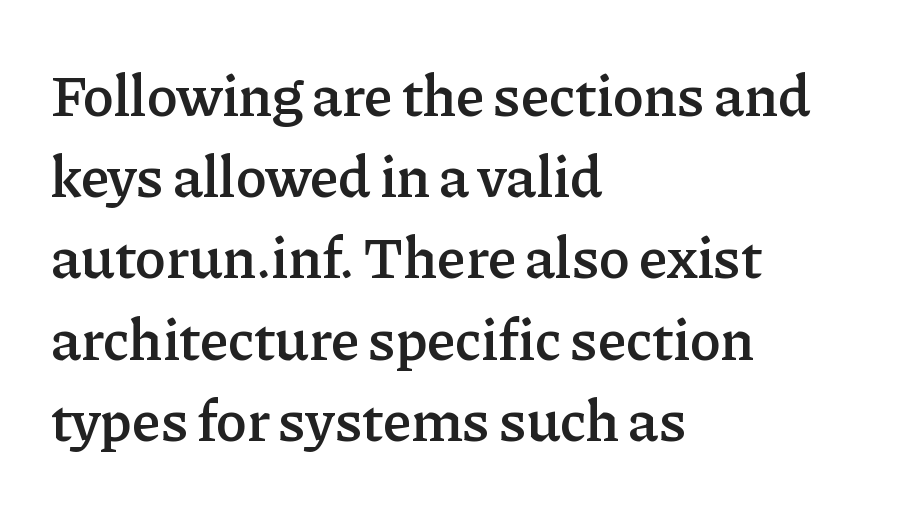
{"serif": "yes", "italic": "no", "bold": "semi", "weight": "semibold", "width": "normal", "stroke_contrast": "low", "x_height": "medium", "monospaced": "no", "underline": "no", "align": "left", "line_spacing": "normal", "line_spacing_ratio": 1.4, "letter_spacing": "normal", "letter_spacing_em": 0.0, "glyph_px": 58}
